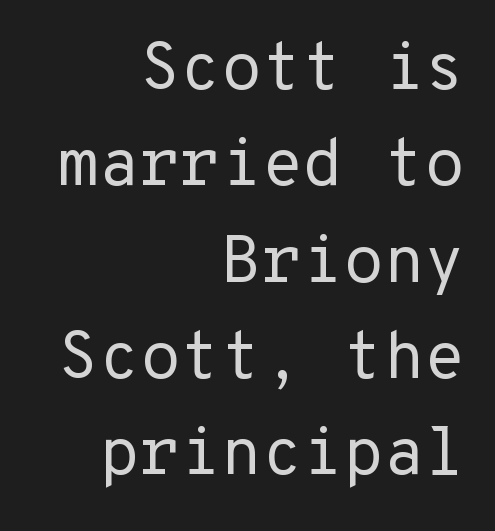
The image shows 66 px regular-weight sans-serif type, upright; set right-aligned, normal line spacing (1.46x), normal letter spacing, not underlined; low stroke contrast and a medium x-height.
